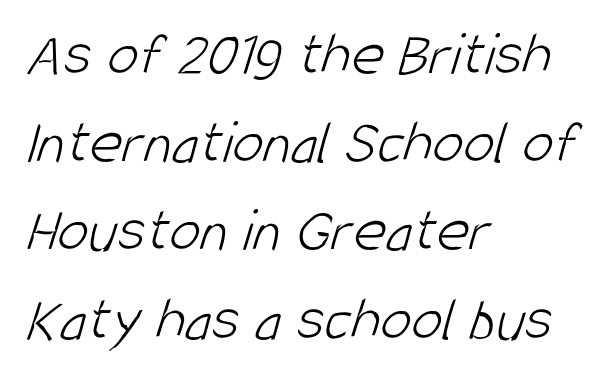
The image shows 63 px light, condensed sans-serif type; set left-aligned, normal line spacing (1.4x), normal letter spacing, not underlined; low stroke contrast and a large x-height.
